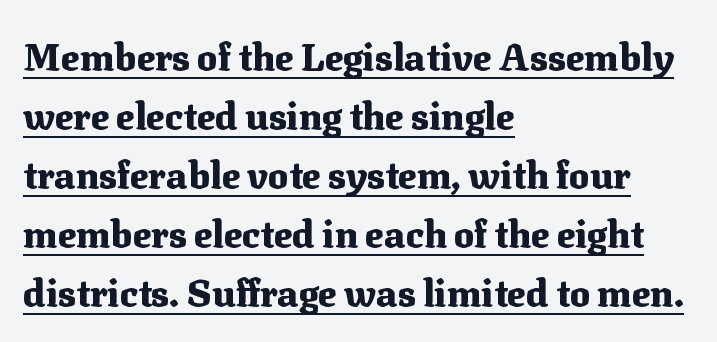
{"serif": "yes", "italic": "no", "bold": "yes", "weight": "heavy", "width": "normal", "stroke_contrast": "medium", "x_height": "medium", "monospaced": "no", "underline": "yes", "align": "left", "line_spacing": "normal", "line_spacing_ratio": 1.55, "letter_spacing": "normal", "letter_spacing_em": 0.0, "glyph_px": 38}
